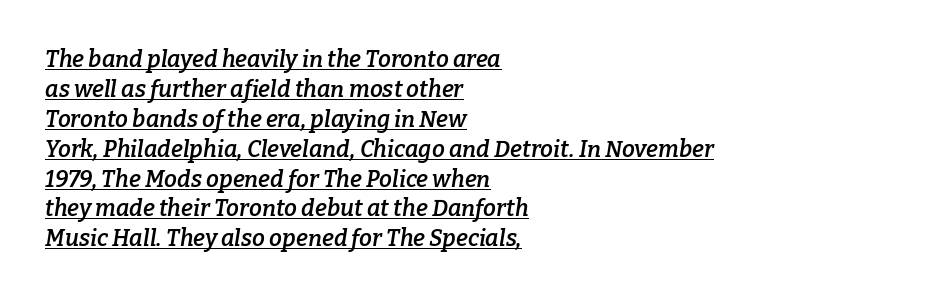
The image shows 23 px text type, italic (leaning right); set left-aligned, normal line spacing (1.3x), normal letter spacing, underlined.
